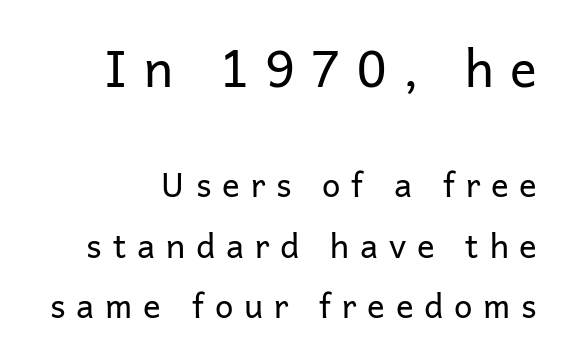
What stands out about the letter spacing? Its width — letters are far apart. Check the space under the baseline: it is left empty. A student would call this right alignment; a typographer would say flush right, rag left. Stems here are at most as thick as an everyday book face. The first block has been scaled up relative to the second. You could not count columns in this text — the font is proportionally spaced.
